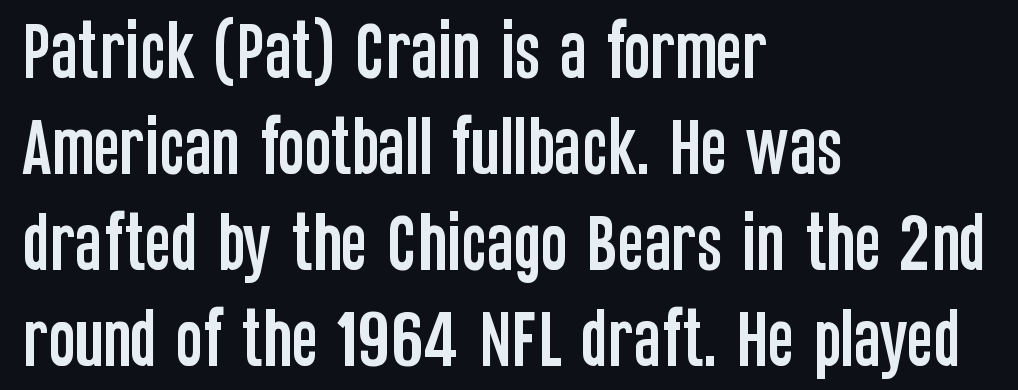
Horizontally, the lines are justified to the leading edge only. A bare baseline throughout the passage. No feet cap the strokes, marking this as sans-serif type. Default kerning and tracking; the words read as compact shapes. Posture: vertical.
